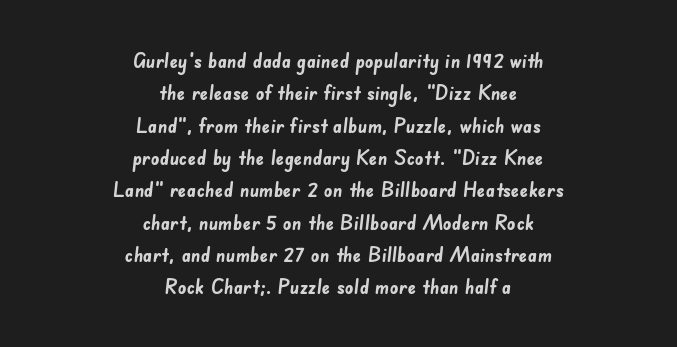
Short and long lines alike share a common midpoint. These lines sit exactly where default settings would place them. In terms of weight, the rendering is a true, heavy bold. In terms of letterspacing, this is plain default setting.
